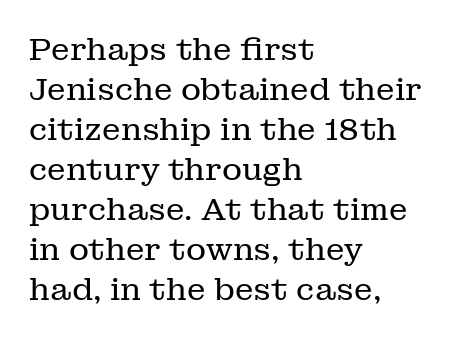
The image shows 31 px regular-weight serif type, upright; set left-aligned, normal line spacing (1.29x), normal letter spacing, not underlined; low stroke contrast and a medium x-height.
